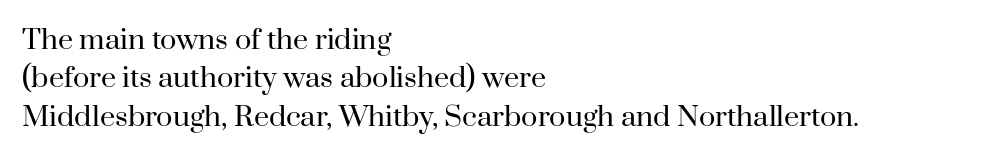
The image shows 27 px text type, upright; set left-aligned, normal line spacing (1.42x), normal letter spacing, not underlined.
